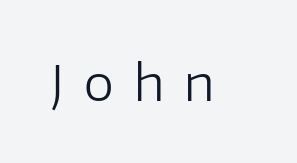
The image shows 48 px regular-weight sans-serif type, upright; set unusually wide letter spacing (+0.42 em), not underlined; low stroke contrast and a medium x-height.
